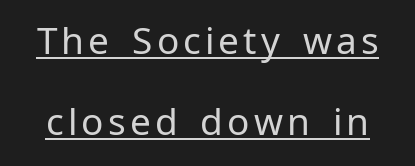
A baseline rule has been typeset under these characters. Each letter keeps its own natural width here, so spacing adapts to shape. Weight: in the light-to-regular range. The designer dialed line spacing up above the default. Vertical strokes here are truly vertical.
